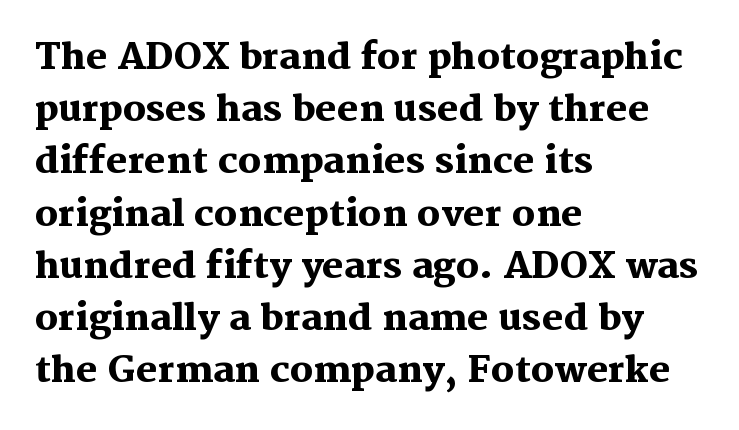
Typographic density is high because the face is bold. You could not count columns in this text — the font is proportionally spaced. The strip under each line holds only bare page. The passage shown is typeset with a serif family.
